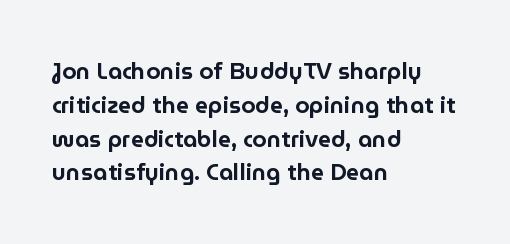
Left-aligned paragraph, ragged on the right. Compared with typical body copy, the letter spacing here is the same. A roman cut, with each character standing at attention. Baseline-to-baseline distance is the conventional proportion of letter height. The string is rendered with underlining switched off.
